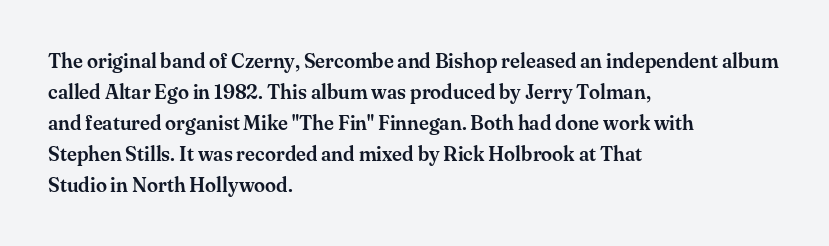
Layout note: lines flush left. Designer's note — italics off, roman on. The baseline area is clear. Reading down the column, the eye jumps a familiar distance to each next line. Default kerning and tracking; the words read as compact shapes.
